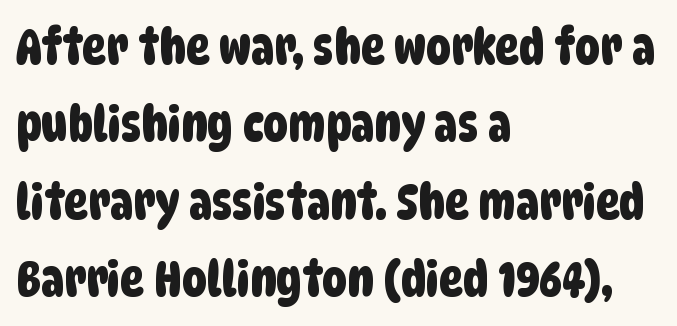
Q: Is the typeface a serif or a sans-serif typeface? A: Sans-serif.
Q: Is the text underlined? A: No.
Q: How is the paragraph aligned? A: Left-aligned.
Q: Is the spacing between letters normal or unusually wide? A: Normal.
Q: Is the spacing between lines tight, normal or loose? A: Normal.
Q: Width (condensed, normal, or wide)? A: Condensed.
Q: Stroke contrast? A: Low.
Q: x-height? A: Large.
Q: Monospaced? A: No.
